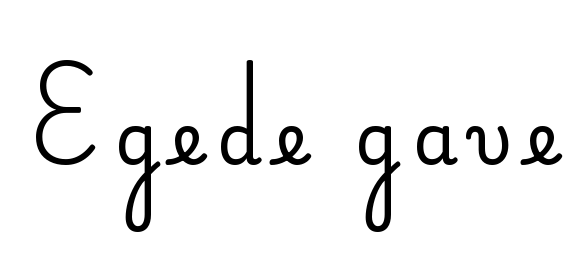
{"serif": "no", "italic": "no", "bold": "no", "weight": "regular", "width": "normal", "stroke_contrast": "low", "x_height": "small", "monospaced": "no", "underline": "no", "glyph_px": 72}
